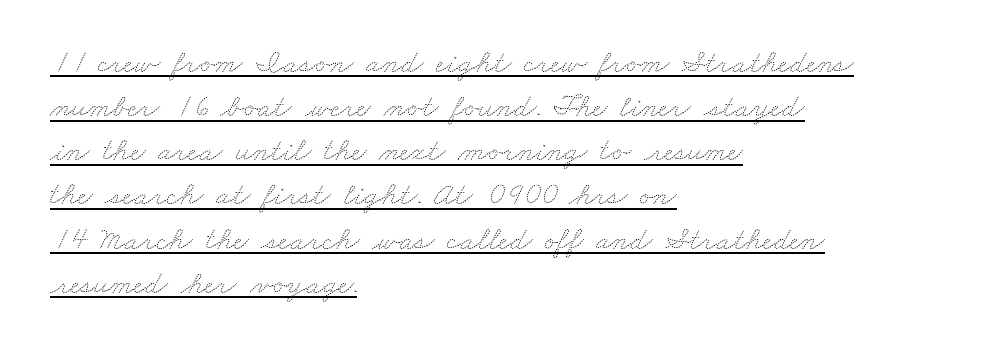
The image shows 32 px thin, wide type; set left-aligned, normal line spacing (1.38x), normal letter spacing, underlined; medium stroke contrast and a small x-height.
